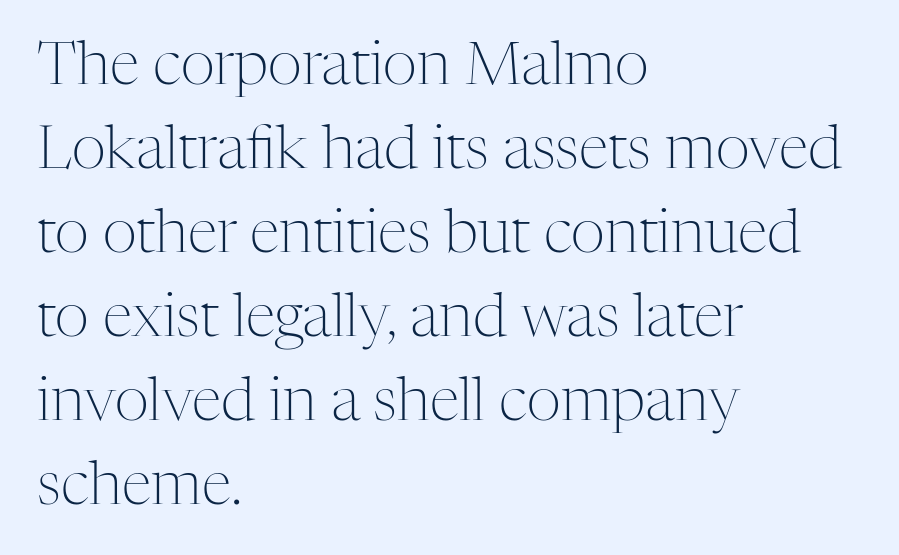
{"serif": "yes", "italic": "no", "bold": "no", "weight": "light", "width": "normal", "stroke_contrast": "medium", "x_height": "medium", "monospaced": "no", "underline": "no", "align": "left", "line_spacing": "normal", "line_spacing_ratio": 1.4, "letter_spacing": "normal", "letter_spacing_em": 0.0, "glyph_px": 60}
